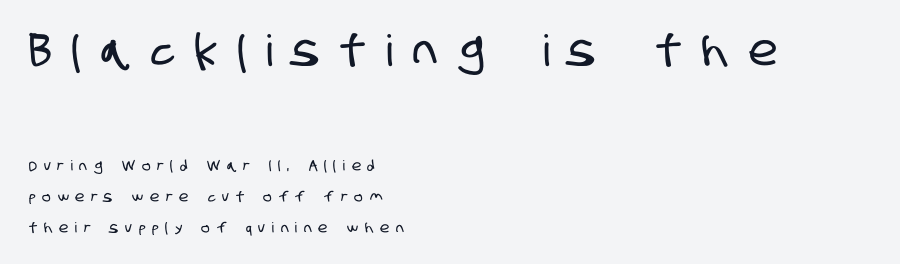
The image shows 43 px condensed sans-serif type; set left-aligned, loose line spacing (2.2x), unusually wide letter spacing (+0.49 em), not underlined; the first (top) block is 3.07x larger; low stroke contrast and a large x-height.
